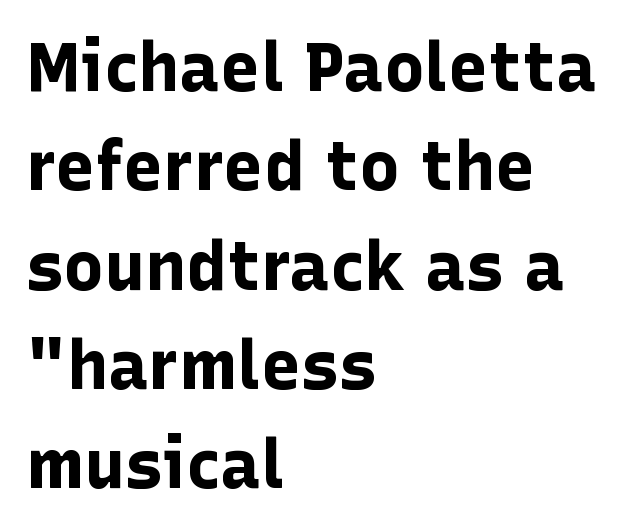
Q: Is the text bold? A: Yes.
Q: Is the text italic (slanted)? A: No, it is upright.
Q: Is the typeface a serif or a sans-serif typeface? A: Sans-serif.
Q: Is the text underlined? A: No.
Q: How is the paragraph aligned? A: Left-aligned.
Q: Is the spacing between letters normal or unusually wide? A: Normal.
Q: Is the spacing between lines tight, normal or loose? A: Normal.
Q: Width (condensed, normal, or wide)? A: Normal.
Q: Stroke contrast? A: Low.
Q: x-height? A: Medium.
Q: Monospaced? A: No.
